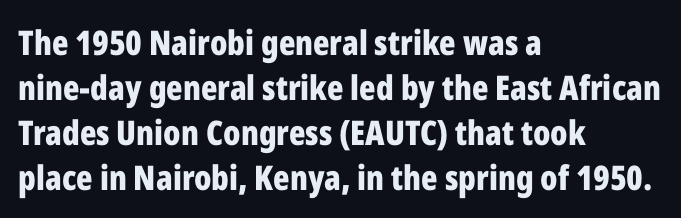
Q: Is the text bold? A: Yes.
Q: Is the text italic (slanted)? A: No, it is upright.
Q: Is the typeface a serif or a sans-serif typeface? A: Sans-serif.
Q: Is the text underlined? A: No.
Q: How is the paragraph aligned? A: Left-aligned.
Q: Is the spacing between letters normal or unusually wide? A: Normal.
Q: Is the spacing between lines tight, normal or loose? A: Normal.
Q: Width (condensed, normal, or wide)? A: Condensed.
Q: Stroke contrast? A: Low.
Q: x-height? A: Medium.
Q: Monospaced? A: No.
